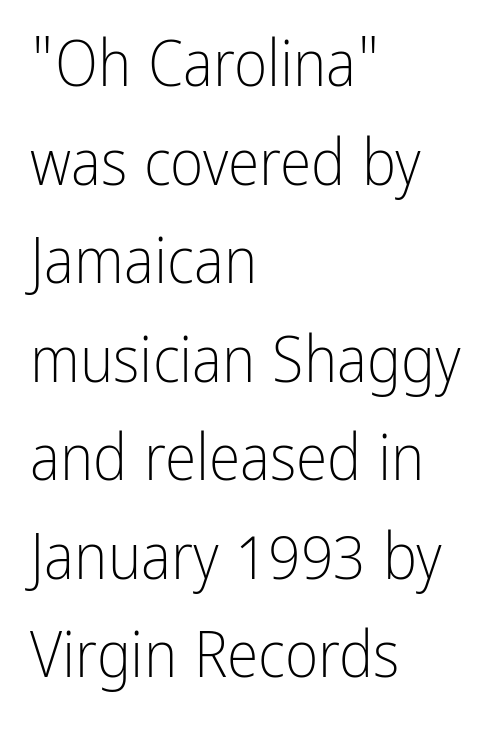
No chunkiness to these letters — they're not bold. Evenly set lines give the paragraph a standard silhouette. Stroke terminals: plain, sans-serif. Do the characters align in a grid? No, the font is proportional. The horizontal fit of the characters is conventional and even.
